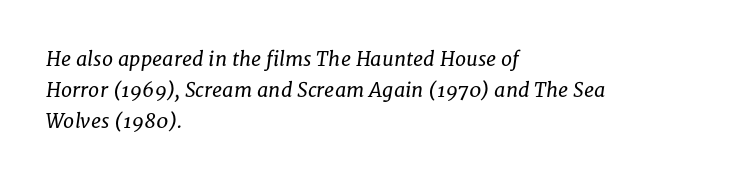
The image shows 20 px text type, italic (leaning right); set left-aligned, normal line spacing (1.54x), normal letter spacing, not underlined.
